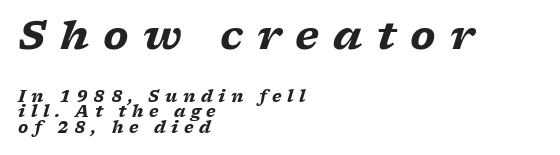
The image shows 40 px heavy, wide serif type, italic (leaning right); set left-aligned, tight line spacing (0.97x), unusually wide letter spacing (+0.35 em), not underlined; the first (top) block is 2.5x larger; low stroke contrast and a medium x-height.
